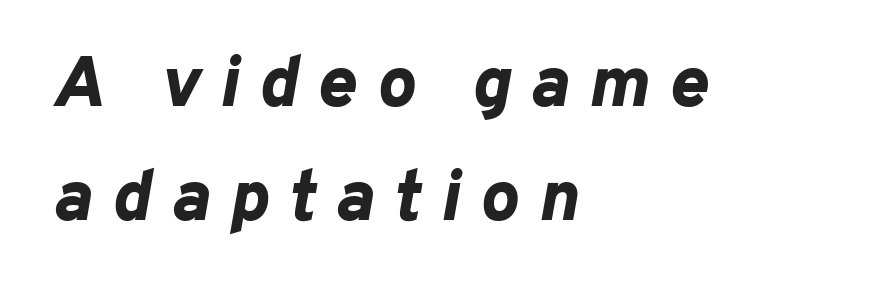
{"italic": "yes", "lean": "right", "slant_degrees": 10, "bold": "yes", "weight": "bold", "width": "normal", "stroke_contrast": "low", "x_height": "medium", "monospaced": "no", "underline": "no", "align": "left", "line_spacing": "normal", "line_spacing_ratio": 1.58, "letter_spacing": "wide", "letter_spacing_em": 0.28, "glyph_px": 72}
